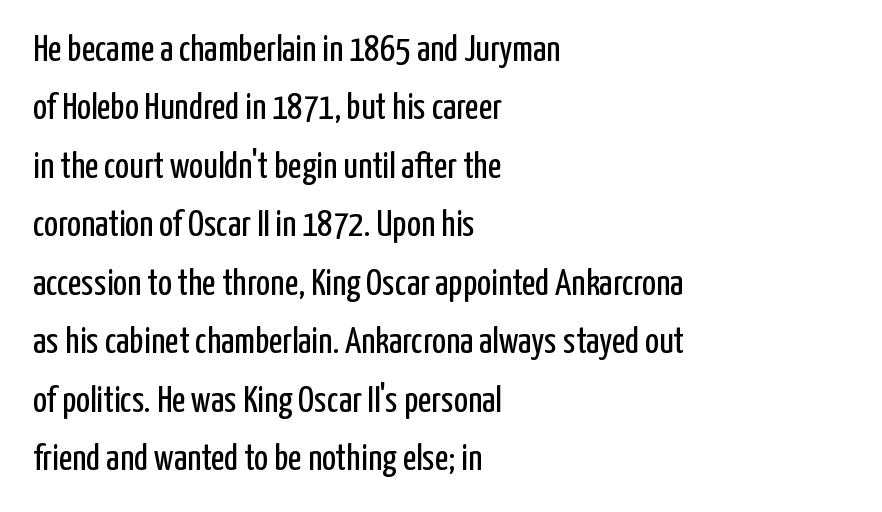
Each word holds together tightly as a unit, with standard inter-letter gaps. Bare-footed words on every line. Posture: vertical. Varying glyph widths throughout — classic text-font behaviour. Regarding serifs, this sample does without them. All the whitespace from short lines collects on the right.
